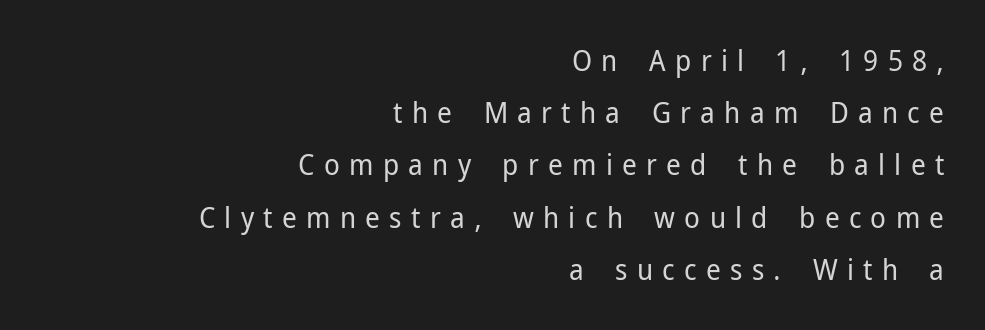
The image shows 29 px regular-weight sans-serif type, upright; set right-aligned, line spacing 1.8x, unusually wide letter spacing (+0.32 em), not underlined; low stroke contrast and a medium x-height.
